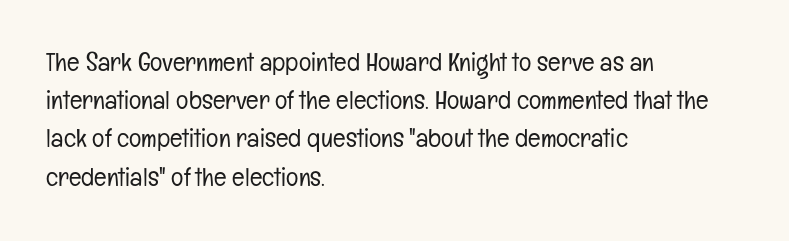
Q: Is the text bold? A: No.
Q: Is the text italic (slanted)? A: No, it is upright.
Q: Is the text underlined? A: No.
Q: How is the paragraph aligned? A: Left-aligned.
Q: Is the spacing between letters normal or unusually wide? A: Normal.
Q: Is the spacing between lines tight, normal or loose? A: Normal.
